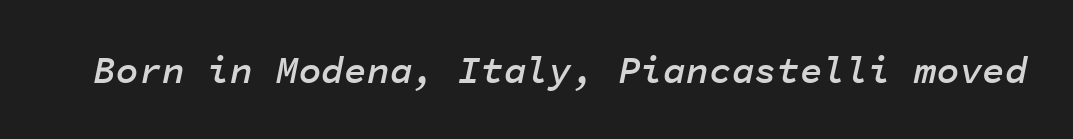
{"italic": "yes", "lean": "right", "slant_degrees": 11, "bold": "semi", "weight": "semibold", "width": "normal", "stroke_contrast": "low", "x_height": "medium", "monospaced": "yes", "underline": "no", "letter_spacing": "normal", "letter_spacing_em": 0.0, "glyph_px": 38}
